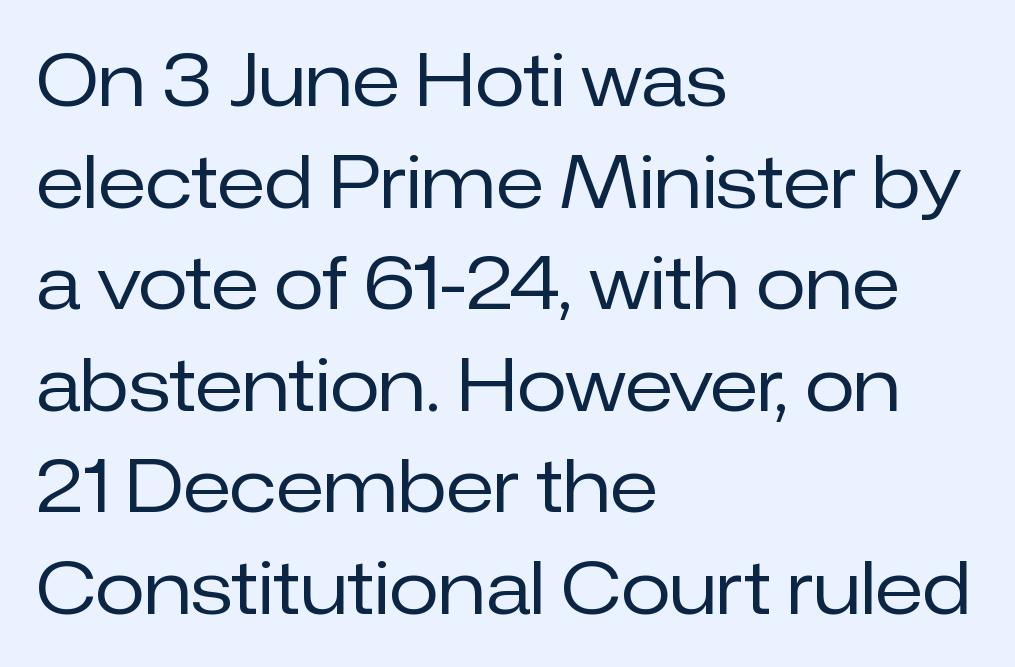
The image shows 72 px regular-weight sans-serif type, upright; set left-aligned, normal line spacing (1.41x), normal letter spacing, not underlined; low stroke contrast and a medium x-height.
